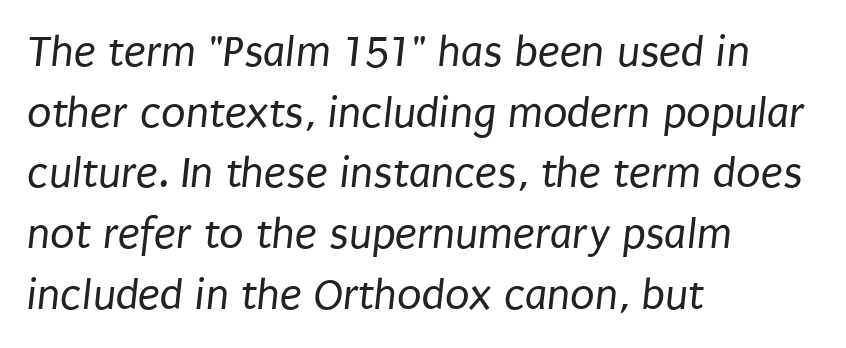
{"serif": "no", "bold": "no", "weight": "regular", "width": "condensed", "stroke_contrast": "low", "x_height": "large", "monospaced": "no", "underline": "no", "align": "left", "line_spacing": "normal", "line_spacing_ratio": 1.35, "letter_spacing": "normal", "letter_spacing_em": 0.0, "glyph_px": 45}
